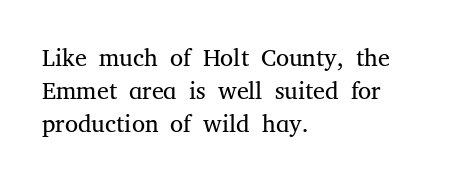
Horizontally, the lines are justified to the leading edge only. A roman cut, with each character standing at attention. The lines sit at an ordinary, default distance from one another. The font sits on the lighter half of the weight spectrum, regular included. Just letters on the line, the space beneath them empty. Standard letterfit; no display-style spreading of the glyphs.
